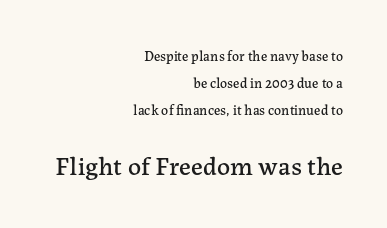
{"italic": "no", "underline": "no", "align": "right", "line_spacing": "loose", "line_spacing_ratio": 1.92, "letter_spacing": "normal", "letter_spacing_em": 0.0, "larger_block": "second", "size_ratio": 1.86, "glyph_px": 26}
